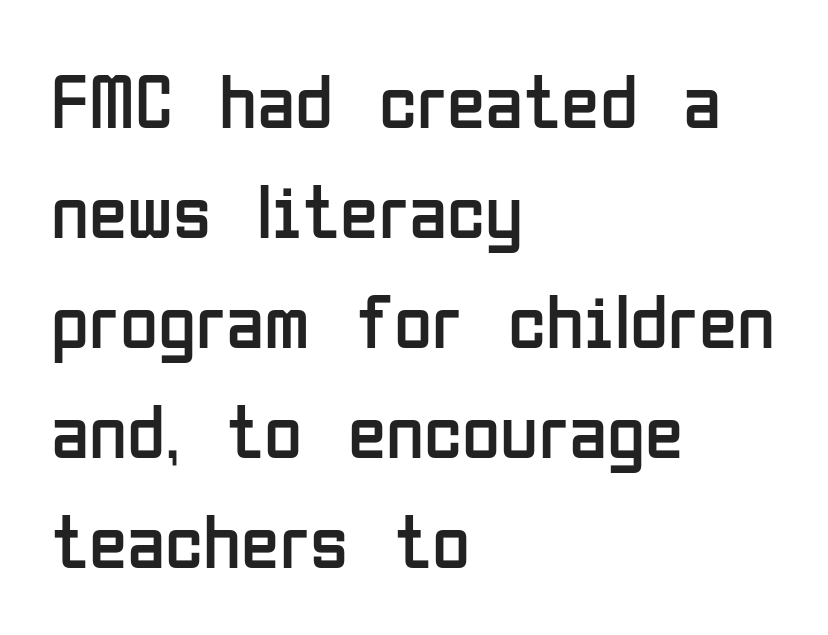
Q: Is the text bold? A: No.
Q: Is the text italic (slanted)? A: No, it is upright.
Q: Is the typeface a serif or a sans-serif typeface? A: Sans-serif.
Q: Is the text underlined? A: No.
Q: How is the paragraph aligned? A: Left-aligned.
Q: Is the spacing between letters normal or unusually wide? A: Normal.
Q: Is the spacing between lines tight, normal or loose? A: Normal.
Q: Width (condensed, normal, or wide)? A: Condensed.
Q: Stroke contrast? A: Low.
Q: x-height? A: Medium.
Q: Monospaced? A: No.
